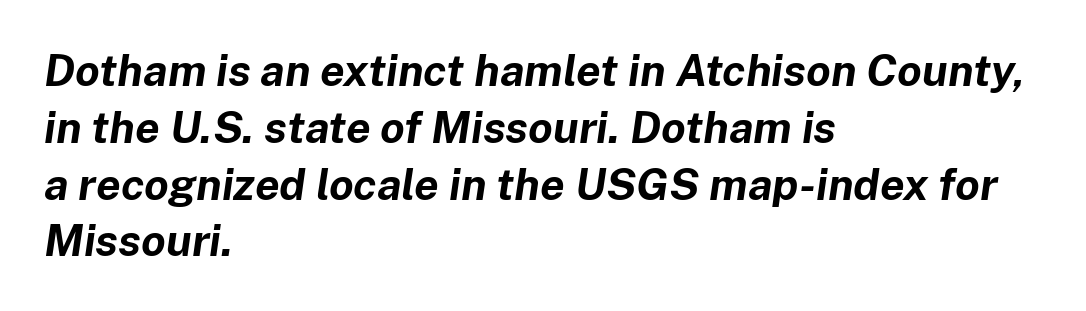
Looks like regular typesetting: each glyph gets only the width it needs. Honestly, the letter spacing is just normal — you wouldn't notice it. Notice how the passage keeps a crisp vertical edge on the left only. A dark, heavy texture on the line: the type is bold. Check under the words: just untouched page.
